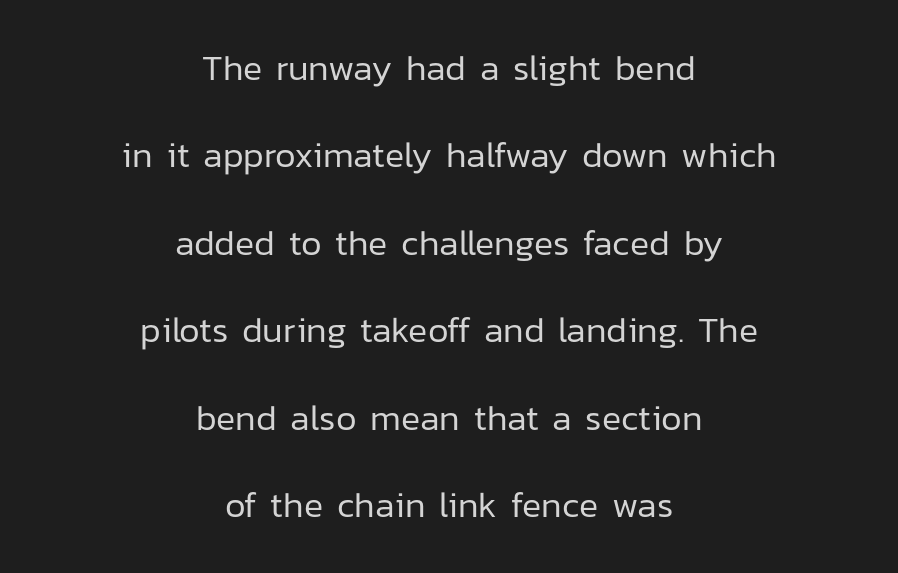
You can tell from the bare stems that sans-serif type was used. A typesetter would call this zero additional tracking. The paragraph has two soft edges and a firm central axis. Rule under the text: the space is simply empty. Successive baselines arrive slowly, with a big drop between each.
